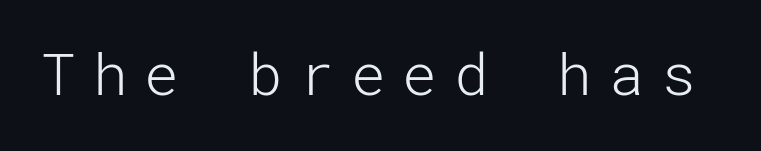
Glyph-to-glyph distance is far greater than everyday printed text. No heavy texture on the line: the type isn't bold. Beneath every word, the page is bare. Italic? Not at all — the glyphs are vertical. The rendering shows plain stroke endings on the letterforms — a sans-serif design.
